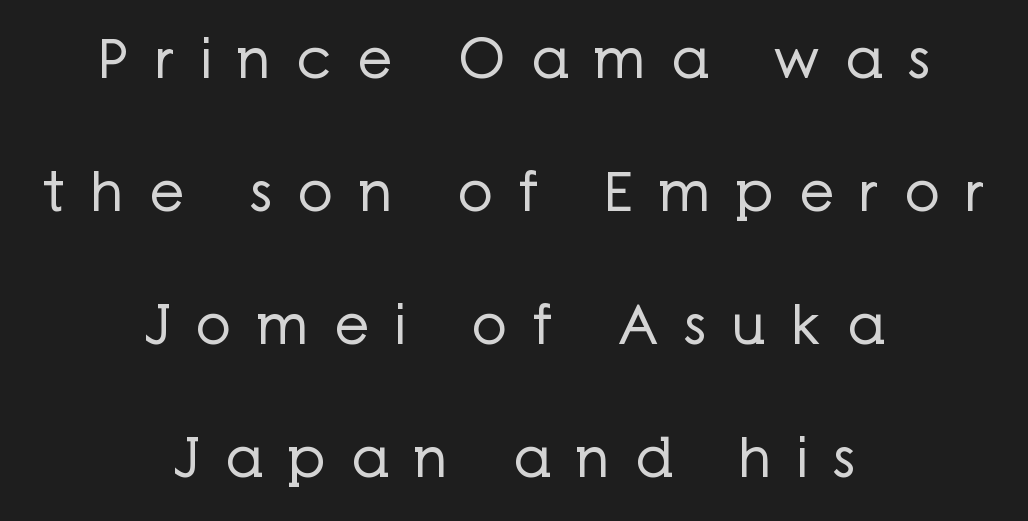
The image shows 55 px regular-weight sans-serif type, upright; set centered, loose line spacing (2.42x), unusually wide letter spacing (+0.47 em), not underlined; low stroke contrast and a medium x-height.
